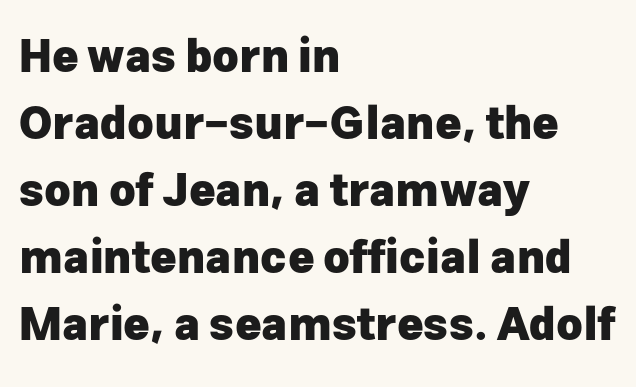
Q: Is the text bold? A: Yes.
Q: Is the text italic (slanted)? A: No, it is upright.
Q: Is the typeface a serif or a sans-serif typeface? A: Sans-serif.
Q: Is the text underlined? A: No.
Q: How is the paragraph aligned? A: Left-aligned.
Q: Is the spacing between letters normal or unusually wide? A: Normal.
Q: Is the spacing between lines tight, normal or loose? A: Normal.
Q: Width (condensed, normal, or wide)? A: Normal.
Q: Stroke contrast? A: Low.
Q: x-height? A: Medium.
Q: Monospaced? A: No.
